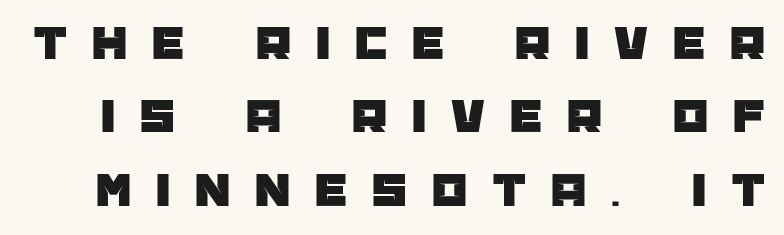
{"serif": "no", "italic": "no", "width": "normal", "stroke_contrast": "low", "x_height": "large", "monospaced": "no", "underline": "no", "line_spacing": "normal", "line_spacing_ratio": 1.47, "letter_spacing": "wide", "letter_spacing_em": 0.5, "glyph_px": 50}
